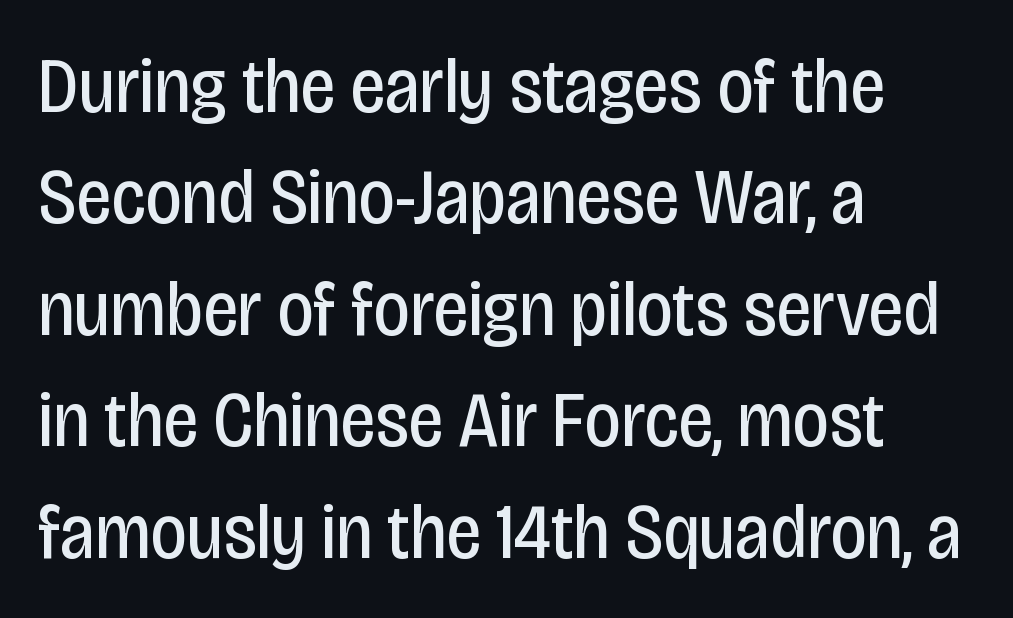
The image shows 79 px regular-weight, condensed sans-serif type, upright; set left-aligned, normal line spacing (1.41x), normal letter spacing, not underlined; low stroke contrast and a large x-height.
